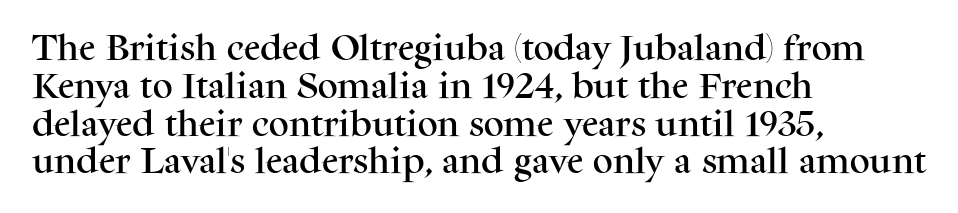
The image shows 28 px serif type, upright; set left-aligned, normal line spacing (1.35x), normal letter spacing, not underlined; medium stroke contrast and a medium x-height.
